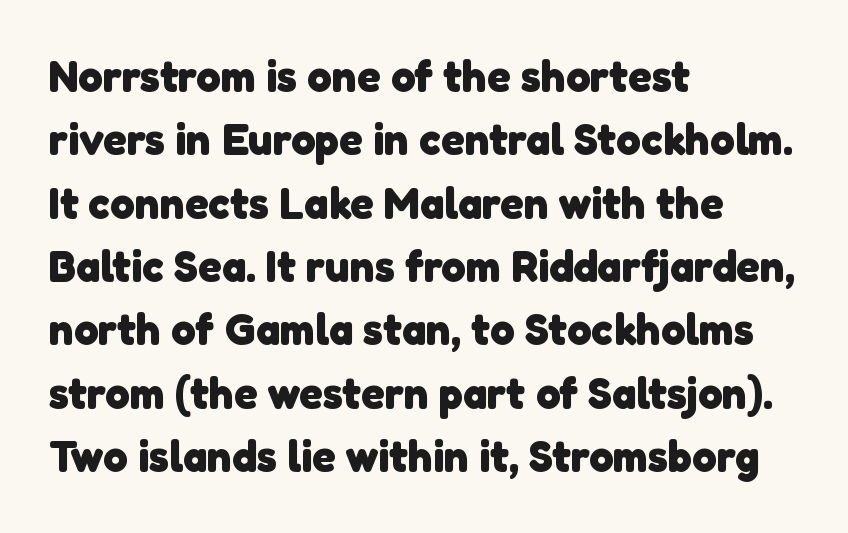
Do the characters align in a grid? No, the font is proportional. If you drew a ruler down the left edge, every line would touch it. The rendering shows plain stroke endings on the letterforms — a sans-serif design. The space beneath each line is pristine and unruled. Students, note that the glyphs here touch the page at normal intervals. Vertical spacing — default.
